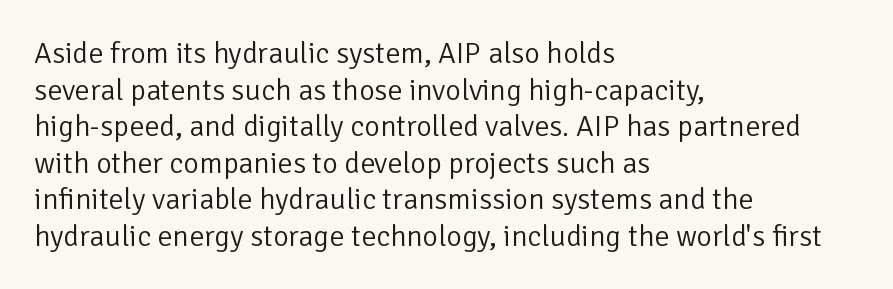
Q: Is the text bold? A: No.
Q: Is the text italic (slanted)? A: No, it is upright.
Q: Is the typeface a serif or a sans-serif typeface? A: Sans-serif.
Q: Is the text underlined? A: No.
Q: How is the paragraph aligned? A: Left-aligned.
Q: Is the spacing between letters normal or unusually wide? A: Normal.
Q: Width (condensed, normal, or wide)? A: Normal.
Q: Stroke contrast? A: Low.
Q: x-height? A: Medium.
Q: Monospaced? A: No.
